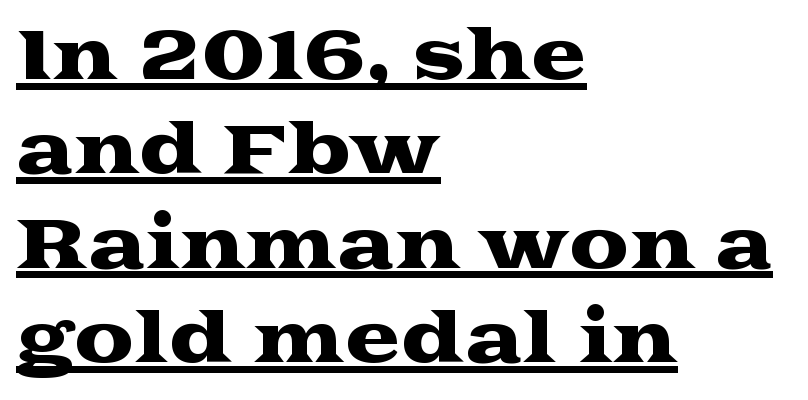
{"serif": "yes", "italic": "no", "width": "wide", "stroke_contrast": "medium", "x_height": "medium", "monospaced": "no", "underline": "yes", "align": "left", "line_spacing": "normal", "line_spacing_ratio": 1.41, "letter_spacing": "normal", "letter_spacing_em": 0.0, "glyph_px": 67}
